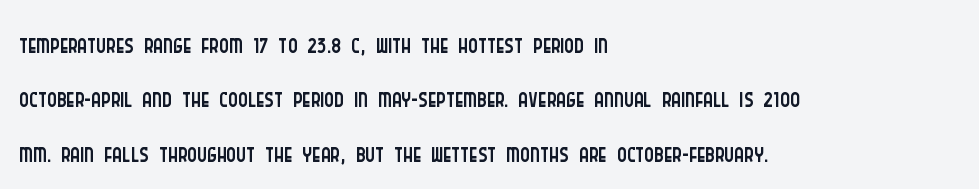
Grotesque or geometric, the face here clearly has no serifs. Words float on clear page, feet unadorned. How are the letters spaced? Ordinarily, with no added tracking. The paragraph has a hard left edge and a soft right edge.
